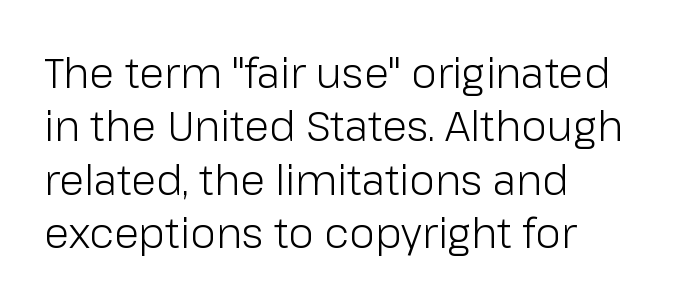
The image shows 41 px light sans-serif type, upright; set left-aligned, normal line spacing (1.3x), normal letter spacing, not underlined; low stroke contrast and a medium x-height.
